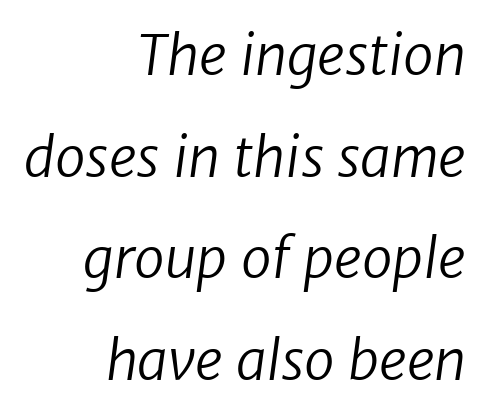
Q: Is the text bold? A: No.
Q: Is the typeface a serif or a sans-serif typeface? A: Sans-serif.
Q: Is the text underlined? A: No.
Q: How is the paragraph aligned? A: Right-aligned.
Q: Is the spacing between letters normal or unusually wide? A: Normal.
Q: Width (condensed, normal, or wide)? A: Normal.
Q: Stroke contrast? A: Low.
Q: x-height? A: Medium.
Q: Monospaced? A: No.
